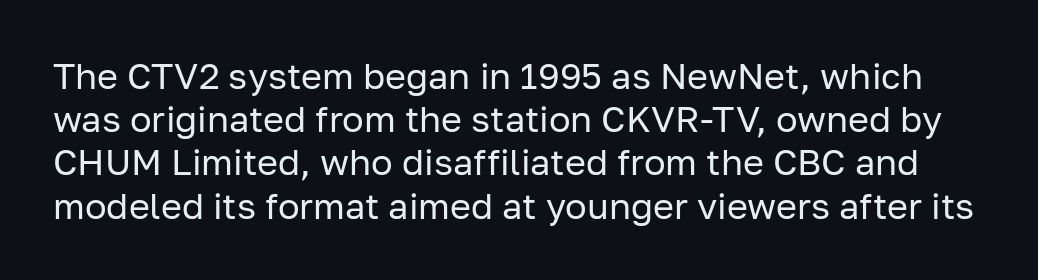
{"serif": "no", "italic": "no", "bold": "no", "weight": "regular", "width": "normal", "stroke_contrast": "low", "x_height": "medium", "monospaced": "no", "underline": "no", "line_spacing_ratio": 1.2, "letter_spacing": "normal", "letter_spacing_em": 0.0, "glyph_px": 36}
